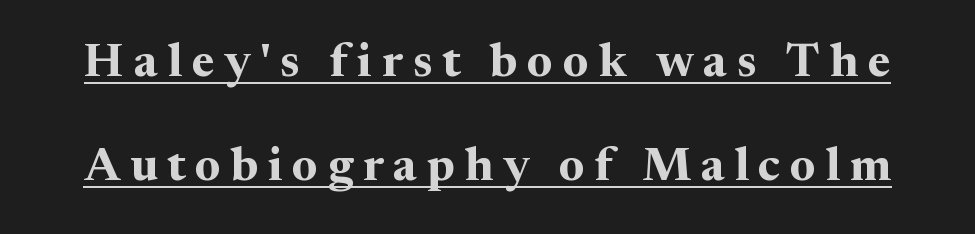
The image shows 47 px bold serif type, upright; set loose line spacing (2.21x), unusually wide letter spacing (+0.21 em), underlined; medium stroke contrast and a medium x-height.
